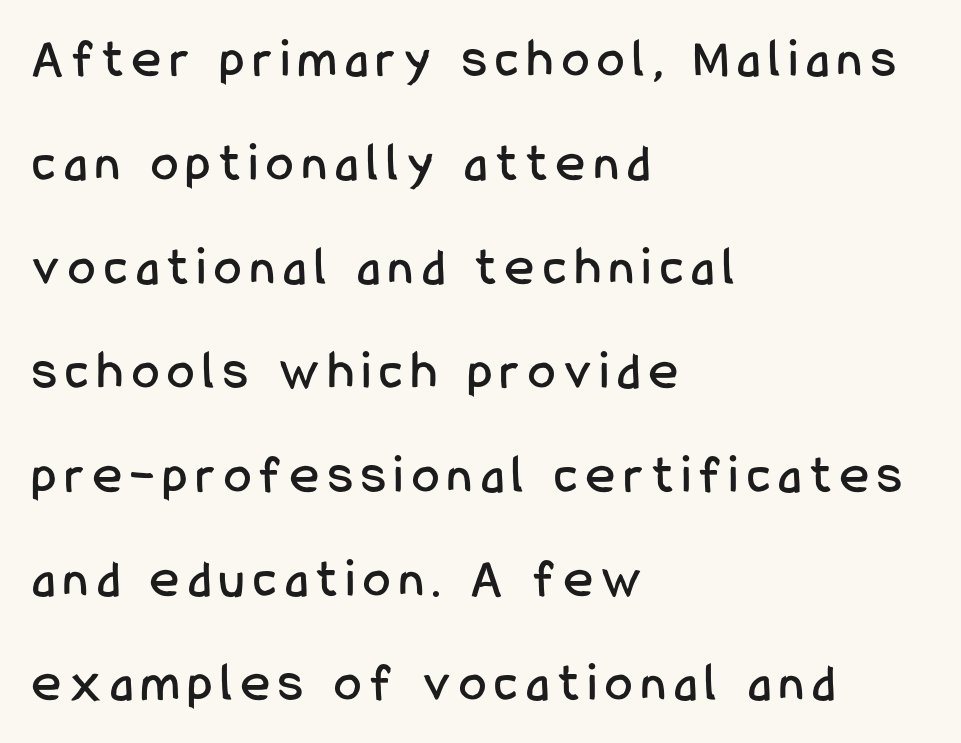
Q: Is the text italic (slanted)? A: No, it is upright.
Q: Is the typeface a serif or a sans-serif typeface? A: Sans-serif.
Q: Is the text underlined? A: No.
Q: How is the paragraph aligned? A: Left-aligned.
Q: Width (condensed, normal, or wide)? A: Condensed.
Q: Stroke contrast? A: Low.
Q: x-height? A: Medium.
Q: Monospaced? A: No.
